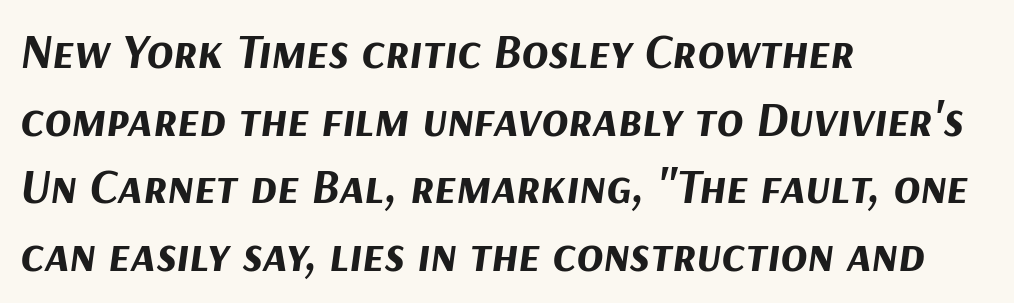
The image shows 49 px bold type, italic (leaning right); set left-aligned, normal line spacing (1.38x), normal letter spacing, not underlined; medium stroke contrast and a medium x-height.
